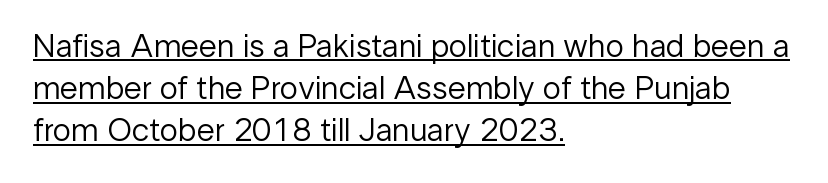
Observe the ordinary spacing: letters are neighbours, not strangers. Unbolded letterforms with no extra heft. The ragged edge is on the right, which tells us the setting is flush left. How would I describe the line gaps? Plain and ordinary. Type style note: lacks serifs. Characters remain perfectly vertical along every line.
